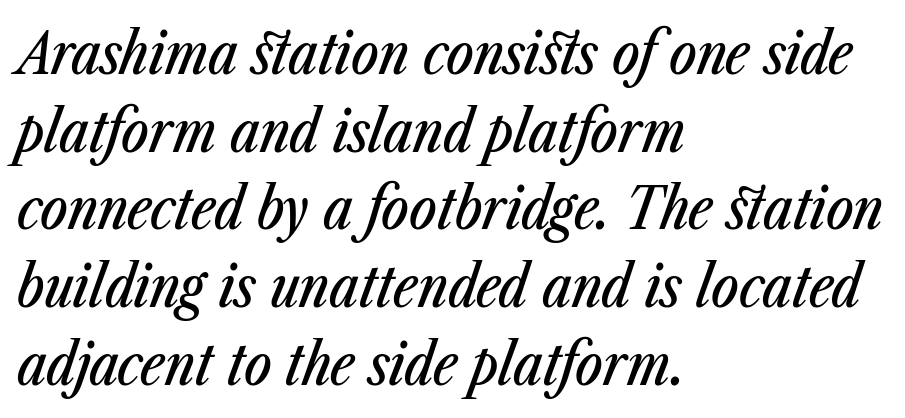
{"italic": "yes", "lean": "right", "slant_degrees": 23, "width": "condensed", "stroke_contrast": "low", "x_height": "medium", "monospaced": "no", "underline": "no", "align": "left", "line_spacing": "normal", "line_spacing_ratio": 1.34, "letter_spacing": "normal", "letter_spacing_em": 0.0, "glyph_px": 58}
